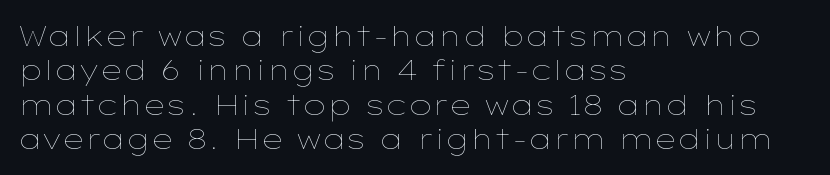
{"italic": "no", "bold": "no", "weight": "thin", "width": "wide", "stroke_contrast": "low", "x_height": "medium", "monospaced": "no", "underline": "no", "align": "left", "line_spacing_ratio": 1.23, "letter_spacing": "normal", "letter_spacing_em": 0.0, "glyph_px": 28}
